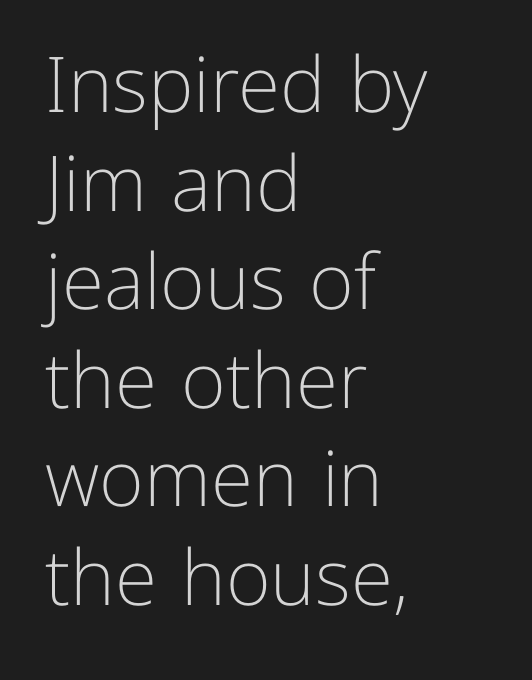
Descenders hang freely into open space. What kind of face is this? One without serifs — a sans. The setting favours the left margin, as ordinary paragraphs usually do. The weight would be labelled regular, book, light, or lighter still.
